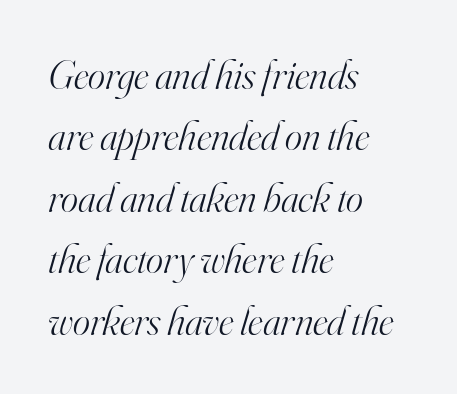
You could not count columns in this text — the font is proportionally spaced. The glyphs look as if they've been sheared to an angle. Whoever set this chose a conventional vertical rhythm. Each row of text sits above clean, open space. The passage shown is typeset with a serif family. Teacher's note: observe the even left margin — that is flush-left alignment.
